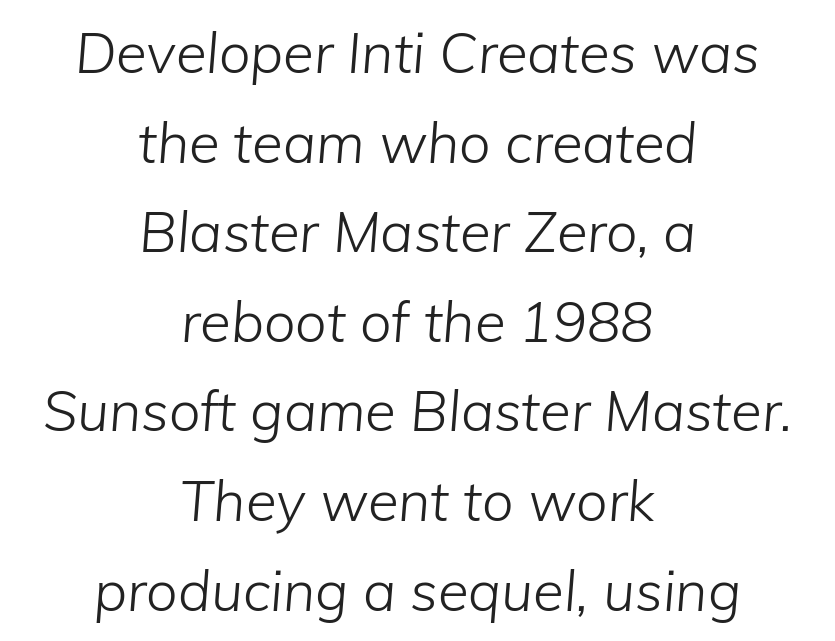
Rows of type keep a routine distance in the vertical direction. Here the designer chose a conventional face with non-uniform glyph widths. This rendering features lettering with no underline. Weight: not bold — regular or lighter.
